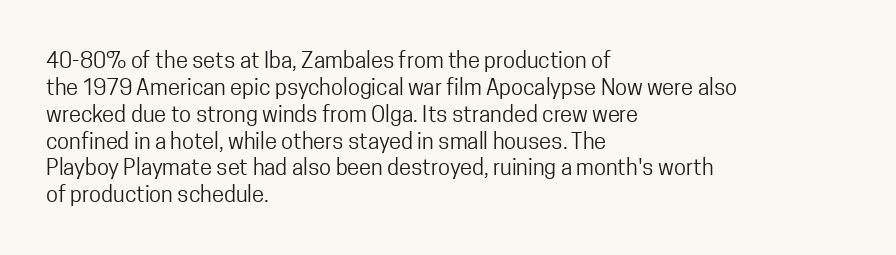
The image shows 22 px text type, upright; set left-aligned, line spacing 1.22x, normal letter spacing, not underlined.
